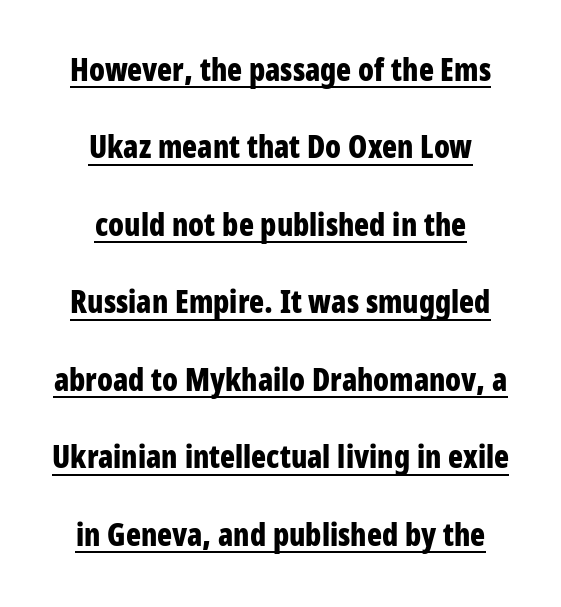
Casual observation: everything's sitting right in the middle. Nope, no serifs anywhere on these letters. Look at the tracking — it's just the regular setting, nothing added. What's the leading like? Stretched, with rows far apart. Plenty of ink on the page — the face is bold. A typographer would call this underscored text.
